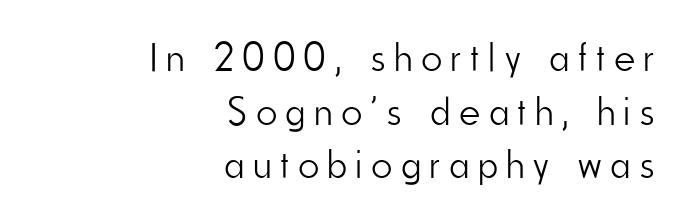
Leftover space on each line is placed entirely before the opening word. No heavy texture on the line: the type isn't bold. Reading down the column, the eye jumps a familiar distance to each next line. To sum up the face: it is a sans, with no serifs. Underlining? Definitely not there. These lines are rendered in a variable-pitch font.
